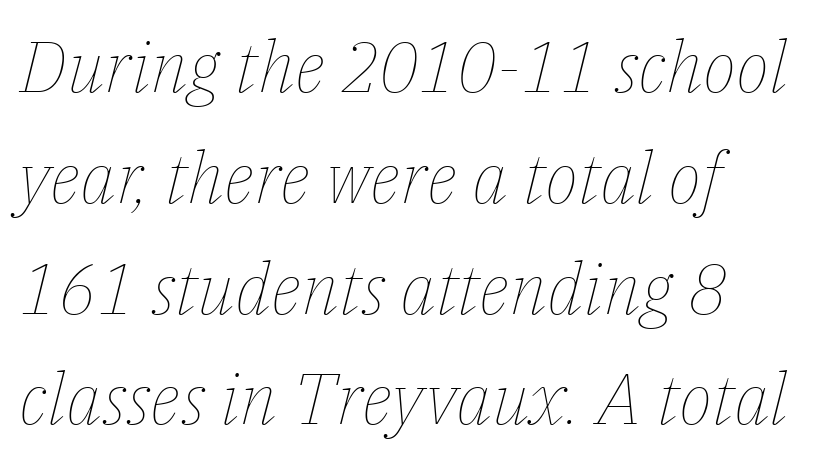
{"italic": "yes", "lean": "right", "slant_degrees": 14, "bold": "no", "weight": "thin", "width": "normal", "stroke_contrast": "low", "x_height": "medium", "monospaced": "no", "underline": "no", "line_spacing": "normal", "line_spacing_ratio": 1.56, "letter_spacing": "normal", "letter_spacing_em": 0.0, "glyph_px": 71}
